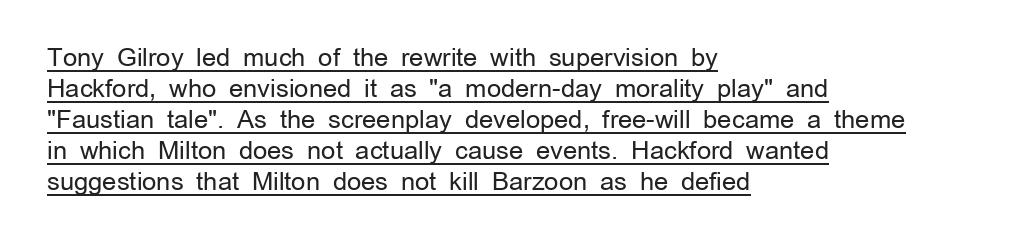
Notice how the stems are strictly vertical — no italics here. Line starts are locked; line ends wander. Each line of the rendering has a horizontal stroke beneath the glyphs. Compared with typical body copy, the letter spacing here is the same.
